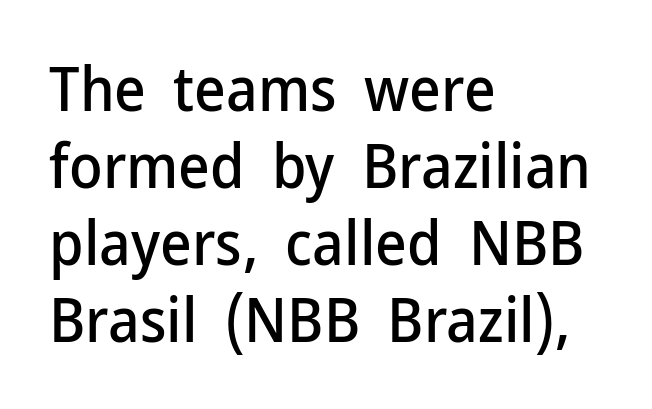
Q: Is the text italic (slanted)? A: No, it is upright.
Q: Is the typeface a serif or a sans-serif typeface? A: Sans-serif.
Q: Is the text underlined? A: No.
Q: How is the paragraph aligned? A: Left-aligned.
Q: Is the spacing between letters normal or unusually wide? A: Normal.
Q: Is the spacing between lines tight, normal or loose? A: Normal.
Q: Width (condensed, normal, or wide)? A: Normal.
Q: Stroke contrast? A: Low.
Q: x-height? A: Medium.
Q: Monospaced? A: No.
